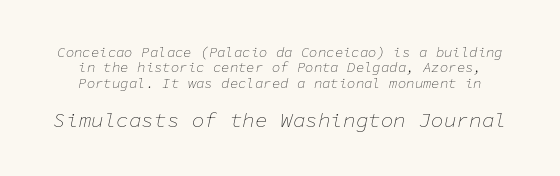
{"italic": "yes", "lean": "right", "slant_degrees": 11, "bold": "no", "underline": "no", "line_spacing": "tight", "line_spacing_ratio": 1.09, "letter_spacing": "normal", "letter_spacing_em": 0.0, "larger_block": "second", "size_ratio": 1.5, "glyph_px": 21}
